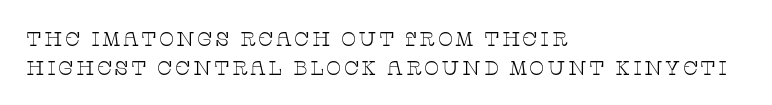
{"italic": "no", "bold": "no", "underline": "no", "align": "left", "line_spacing": "normal", "line_spacing_ratio": 1.44, "glyph_px": 20}
